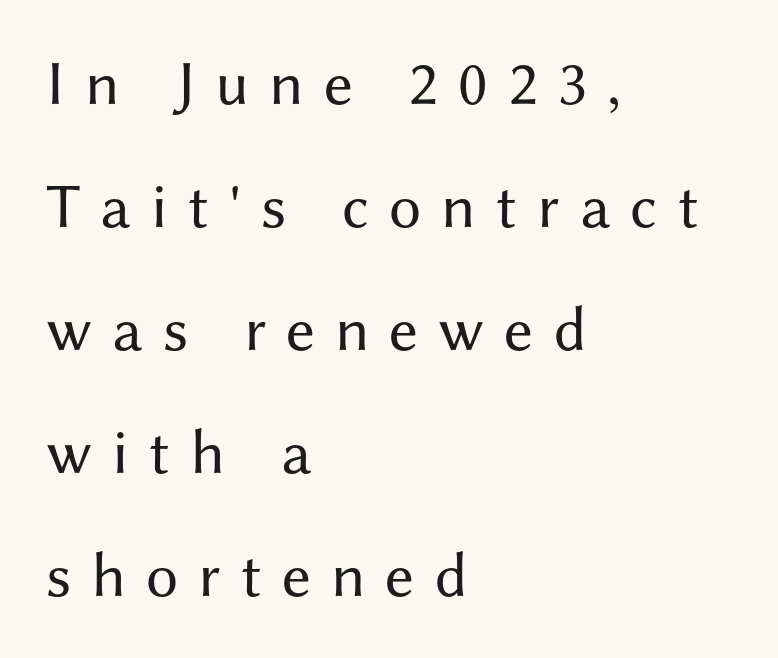
Q: Is the text bold? A: No.
Q: Is the text italic (slanted)? A: No, it is upright.
Q: Is the typeface a serif or a sans-serif typeface? A: Sans-serif.
Q: Is the text underlined? A: No.
Q: How is the paragraph aligned? A: Left-aligned.
Q: Is the spacing between letters normal or unusually wide? A: Unusually wide.
Q: Is the spacing between lines tight, normal or loose? A: Loose.
Q: Width (condensed, normal, or wide)? A: Normal.
Q: Stroke contrast? A: Medium.
Q: x-height? A: Medium.
Q: Monospaced? A: No.
